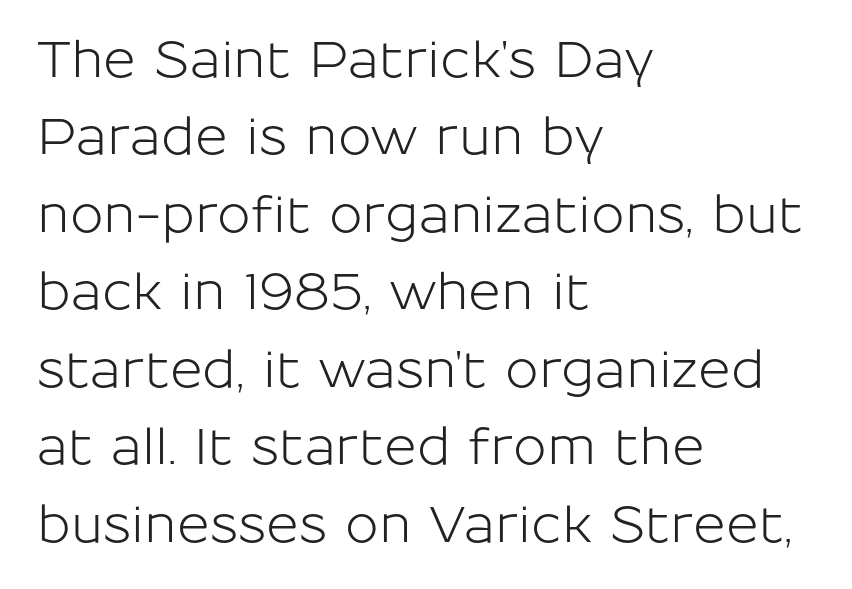
Q: Is the text italic (slanted)? A: No, it is upright.
Q: Is the typeface a serif or a sans-serif typeface? A: Sans-serif.
Q: Is the text underlined? A: No.
Q: How is the paragraph aligned? A: Left-aligned.
Q: Is the spacing between letters normal or unusually wide? A: Normal.
Q: Is the spacing between lines tight, normal or loose? A: Normal.
Q: Width (condensed, normal, or wide)? A: Normal.
Q: Stroke contrast? A: Low.
Q: x-height? A: Medium.
Q: Monospaced? A: No.
